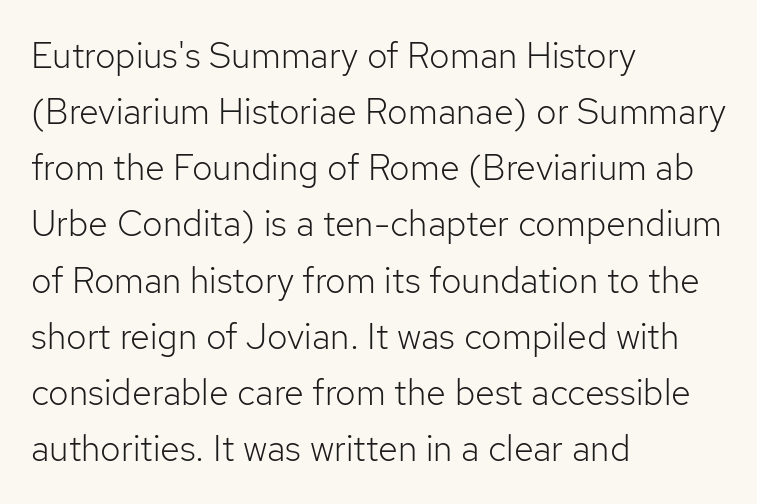
{"serif": "no", "italic": "no", "bold": "no", "weight": "light", "width": "normal", "stroke_contrast": "low", "x_height": "medium", "monospaced": "no", "underline": "no", "align": "left", "line_spacing": "normal", "line_spacing_ratio": 1.56, "letter_spacing": "normal", "letter_spacing_em": 0.0, "glyph_px": 36}
